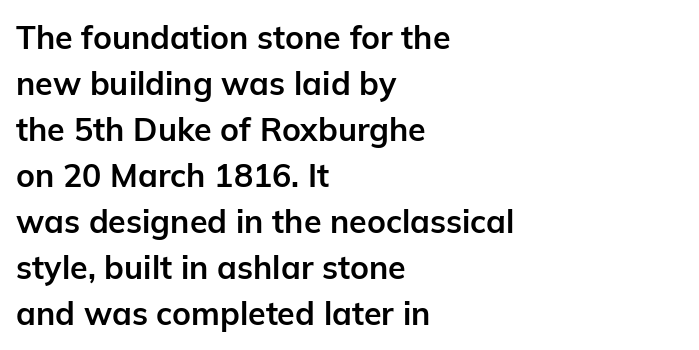
The image shows 32 px bold sans-serif type, upright; set left-aligned, normal line spacing (1.44x), normal letter spacing, not underlined; low stroke contrast and a medium x-height.
